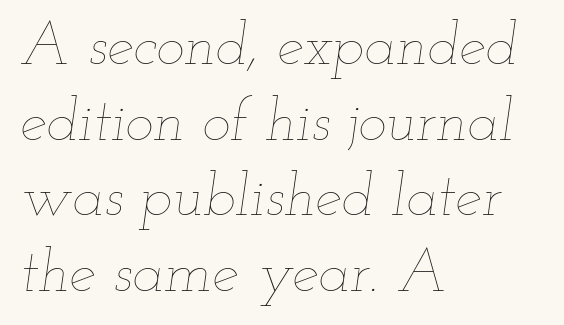
The image shows 60 px thin, wide type, italic (leaning right); set left-aligned, normal line spacing (1.26x), normal letter spacing, not underlined; low stroke contrast and a small x-height.
